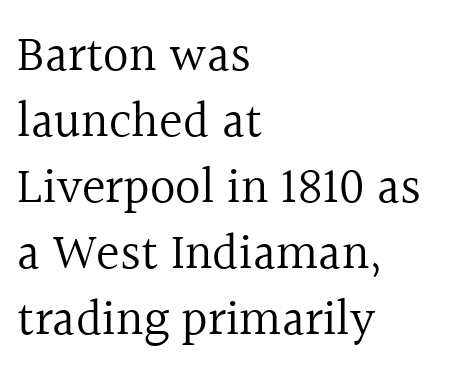
Q: Is the text bold? A: No.
Q: Is the text italic (slanted)? A: No, it is upright.
Q: Is the typeface a serif or a sans-serif typeface? A: Serif.
Q: Is the text underlined? A: No.
Q: How is the paragraph aligned? A: Left-aligned.
Q: Is the spacing between letters normal or unusually wide? A: Normal.
Q: Is the spacing between lines tight, normal or loose? A: Normal.
Q: Width (condensed, normal, or wide)? A: Normal.
Q: x-height? A: Medium.
Q: Monospaced? A: No.
